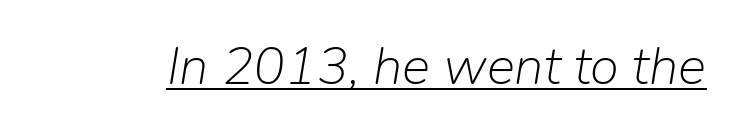
{"italic": "yes", "lean": "right", "slant_degrees": 9, "bold": "no", "weight": "light", "width": "normal", "stroke_contrast": "low", "x_height": "medium", "monospaced": "no", "underline": "yes", "letter_spacing": "normal", "letter_spacing_em": 0.0, "glyph_px": 53}
